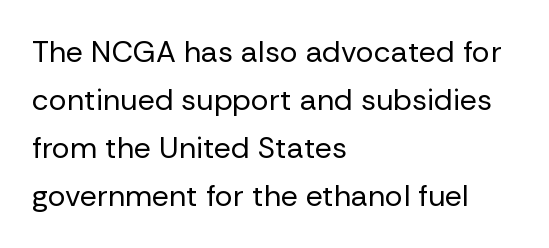
Q: Is the text bold? A: No.
Q: Is the text italic (slanted)? A: No, it is upright.
Q: Is the typeface a serif or a sans-serif typeface? A: Sans-serif.
Q: Is the text underlined? A: No.
Q: How is the paragraph aligned? A: Left-aligned.
Q: Is the spacing between letters normal or unusually wide? A: Normal.
Q: Is the spacing between lines tight, normal or loose? A: Normal.
Q: Width (condensed, normal, or wide)? A: Normal.
Q: Stroke contrast? A: Low.
Q: x-height? A: Medium.
Q: Monospaced? A: No.
